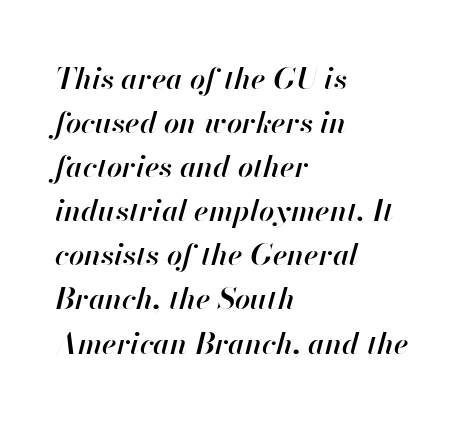
Underlining? Definitely not there. Words appear dense and cohesive because spacing is normal. Emphasis-style slanted type is in use. Firm but not heavy-handed strokes: this text is semibold. Character widths vary here, with narrow letters taking less room than wide ones. Leading matches the norm, producing a regular column.
